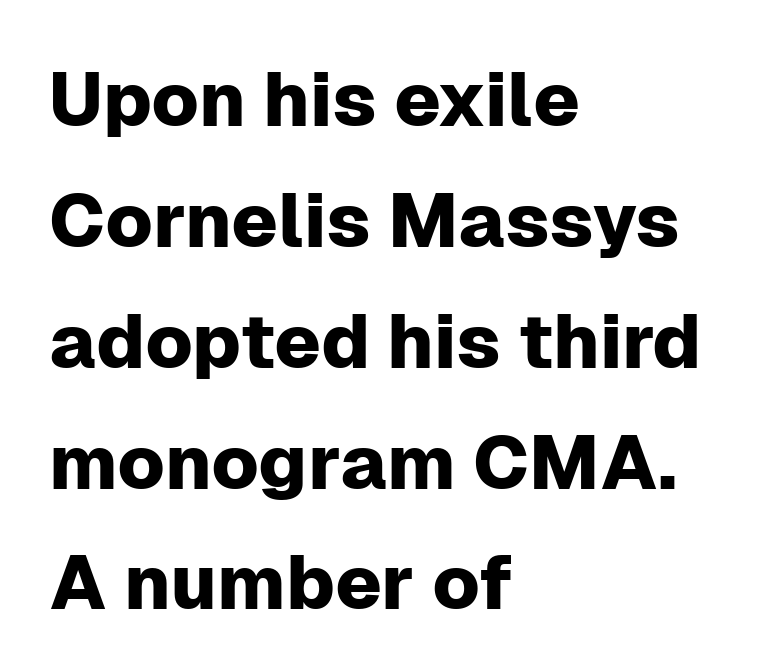
Q: Is the text italic (slanted)? A: No, it is upright.
Q: Is the typeface a serif or a sans-serif typeface? A: Sans-serif.
Q: Is the text underlined? A: No.
Q: How is the paragraph aligned? A: Left-aligned.
Q: Is the spacing between letters normal or unusually wide? A: Normal.
Q: Is the spacing between lines tight, normal or loose? A: Normal.
Q: Width (condensed, normal, or wide)? A: Normal.
Q: Stroke contrast? A: Low.
Q: x-height? A: Medium.
Q: Monospaced? A: No.
